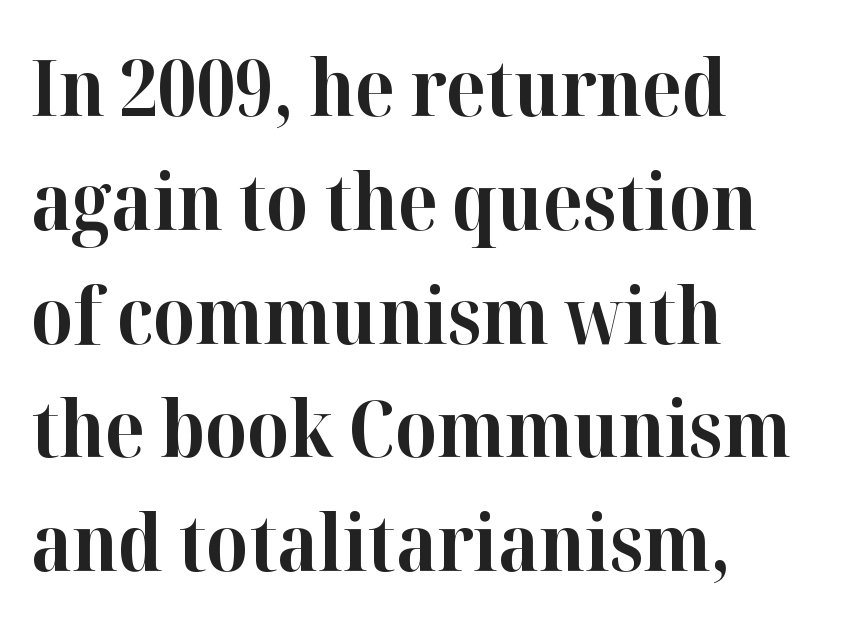
The image shows 79 px bold serif type, upright; set left-aligned, normal line spacing (1.44x), normal letter spacing, not underlined; high stroke contrast and a medium x-height.
